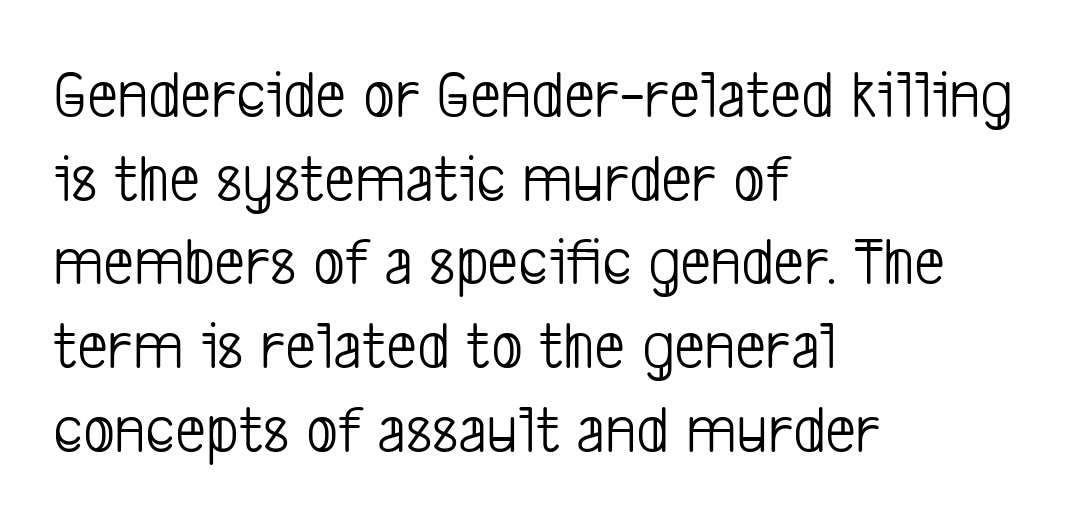
{"serif": "no", "bold": "no", "weight": "light", "width": "condensed", "stroke_contrast": "low", "x_height": "medium", "monospaced": "no", "underline": "no", "align": "left", "line_spacing_ratio": 1.23, "letter_spacing": "normal", "letter_spacing_em": 0.0, "glyph_px": 68}
